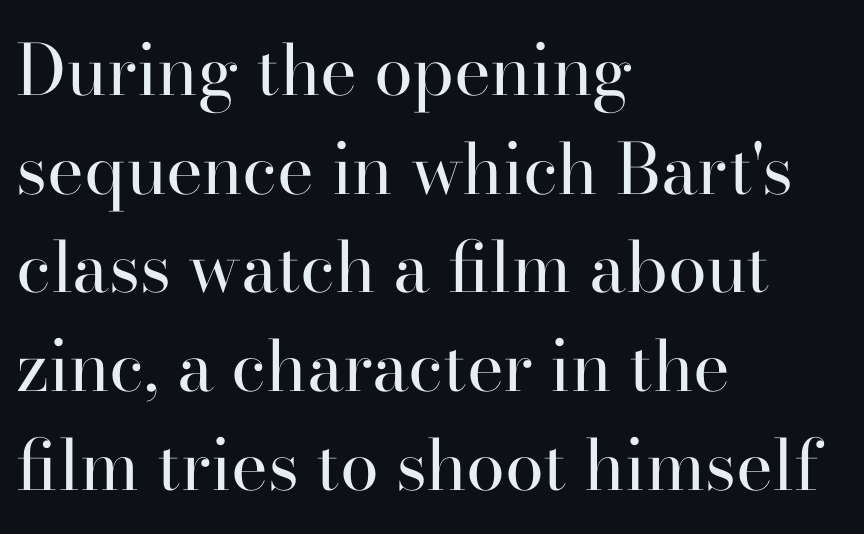
{"serif": "yes", "italic": "no", "bold": "no", "weight": "regular", "width": "normal", "stroke_contrast": "high", "x_height": "small", "monospaced": "no", "underline": "no", "align": "left", "line_spacing": "normal", "line_spacing_ratio": 1.41, "letter_spacing": "normal", "letter_spacing_em": 0.0, "glyph_px": 70}
